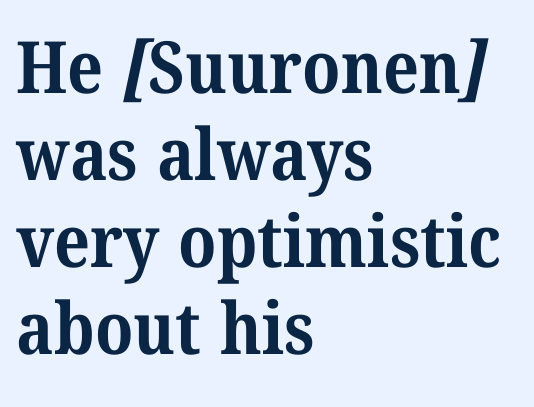
The image shows 72 px bold serif type; set left-aligned, line spacing 1.21x, normal letter spacing, not underlined; medium stroke contrast and a medium x-height.
